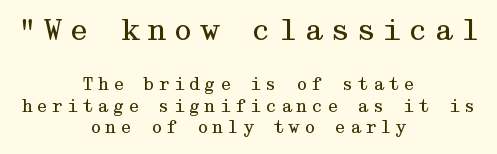
Q: Is the text bold? A: No.
Q: Is the text italic (slanted)? A: No, it is upright.
Q: Is the typeface a serif or a sans-serif typeface? A: Serif.
Q: Is the text underlined? A: No.
Q: How is the paragraph aligned? A: Centered.
Q: Is the spacing between letters normal or unusually wide? A: Unusually wide.
Q: Is the spacing between lines tight, normal or loose? A: Normal.
Q: Which block of text is set in a larger size, the first (top) or the second (bottom)? A: The first (top) one.
Q: Width (condensed, normal, or wide)? A: Wide.
Q: Stroke contrast? A: Medium.
Q: x-height? A: Medium.
